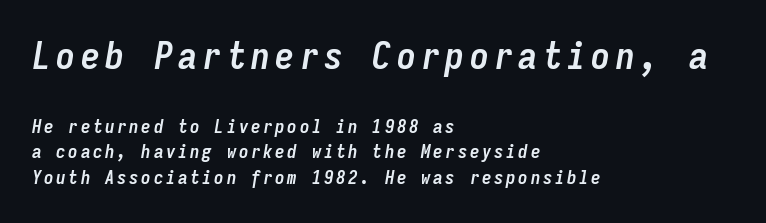
{"italic": "yes", "lean": "right", "slant_degrees": 9, "bold": "yes", "weight": "semibold", "width": "condensed", "stroke_contrast": "low", "x_height": "medium", "monospaced": "yes", "underline": "no", "align": "left", "line_spacing": "normal", "line_spacing_ratio": 1.35, "larger_block": "first", "size_ratio": 2.0, "glyph_px": 38}
